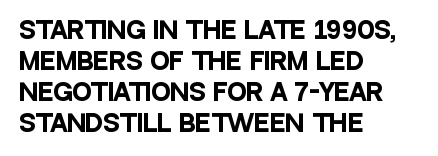
Caption: bold face, heavy strokes. Compared with typical body copy, the letter spacing here is the same. Line starts are locked; line ends wander. The axis of the letterforms is exactly vertical.
